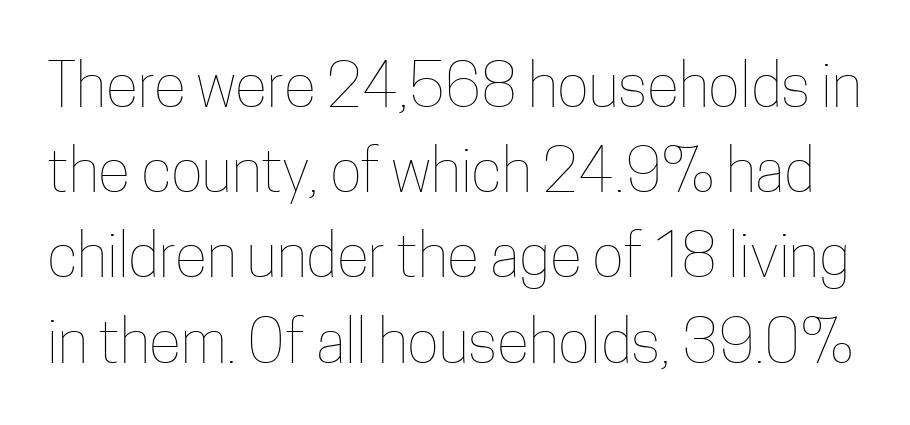
{"italic": "no", "bold": "no", "weight": "thin", "width": "condensed", "stroke_contrast": "low", "x_height": "medium", "monospaced": "no", "underline": "no", "line_spacing": "normal", "line_spacing_ratio": 1.42, "letter_spacing": "normal", "letter_spacing_em": 0.0, "glyph_px": 60}
